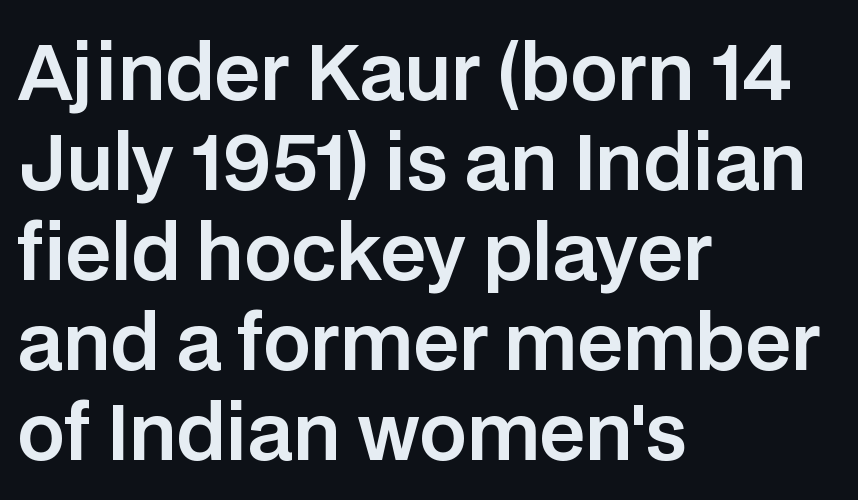
{"serif": "no", "italic": "no", "width": "normal", "stroke_contrast": "low", "x_height": "large", "monospaced": "no", "underline": "no", "align": "left", "line_spacing_ratio": 1.2, "letter_spacing": "normal", "letter_spacing_em": 0.0, "glyph_px": 75}
